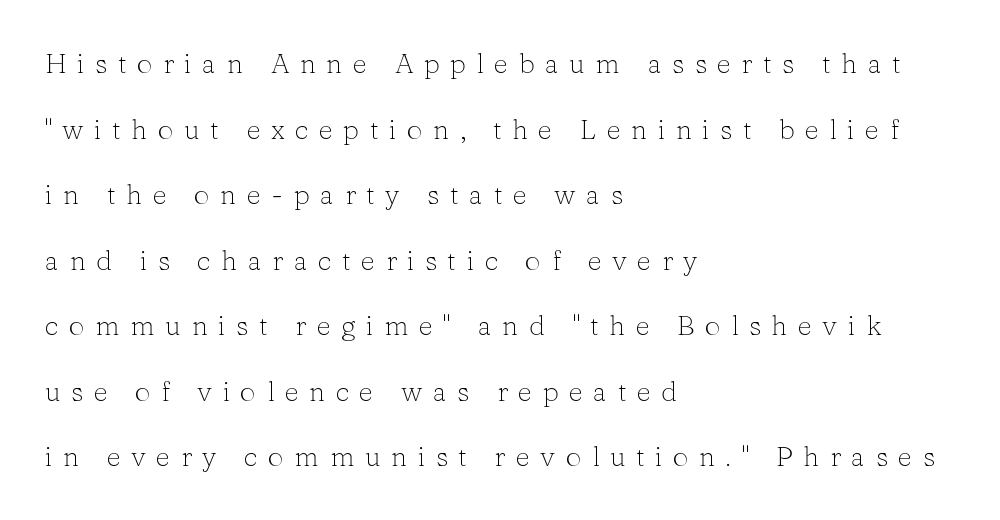
The image shows 28 px light serif type, upright; set left-aligned, loose line spacing (2.34x), unusually wide letter spacing (+0.37 em), not underlined; low stroke contrast and a medium x-height.
